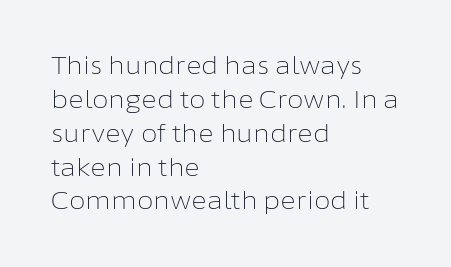
Decoration check: the copy has no underline. Teacher's note: observe the even left margin — that is flush-left alignment. Interline gaps are of average width in this sample. No chunkiness to these letters — they're not bold. These lines were composed using upright roman letters.
